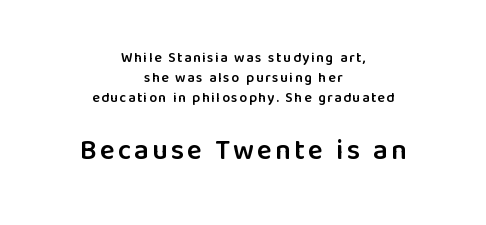
The image shows 28 px semibold sans-serif type, upright; set centered, normal line spacing (1.42x), not underlined; the second (bottom) block is 2.0x larger; low stroke contrast and a medium x-height.
